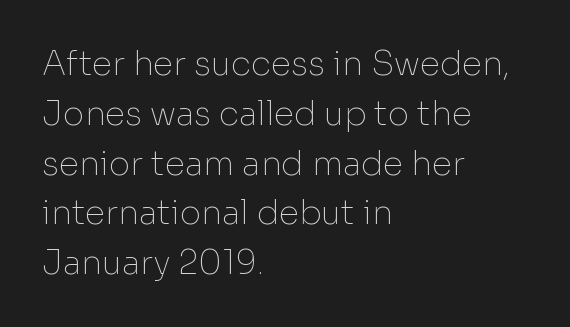
Q: Is the text bold? A: No.
Q: Is the text italic (slanted)? A: No, it is upright.
Q: Is the typeface a serif or a sans-serif typeface? A: Sans-serif.
Q: Is the text underlined? A: No.
Q: How is the paragraph aligned? A: Left-aligned.
Q: Is the spacing between letters normal or unusually wide? A: Normal.
Q: Is the spacing between lines tight, normal or loose? A: Normal.
Q: Width (condensed, normal, or wide)? A: Normal.
Q: Stroke contrast? A: Low.
Q: x-height? A: Medium.
Q: Monospaced? A: No.
